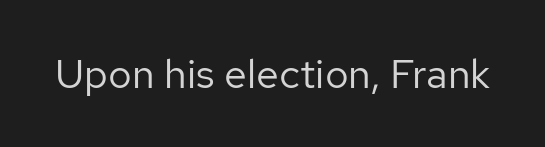
{"serif": "no", "italic": "no", "bold": "no", "weight": "regular", "width": "normal", "stroke_contrast": "low", "x_height": "medium", "monospaced": "no", "underline": "no", "letter_spacing": "normal", "letter_spacing_em": 0.0, "glyph_px": 41}
